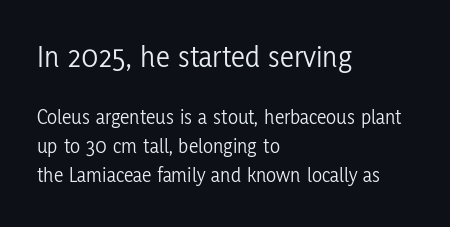
Q: Is the text bold? A: No.
Q: Is the text italic (slanted)? A: No, it is upright.
Q: Is the typeface a serif or a sans-serif typeface? A: Sans-serif.
Q: Is the text underlined? A: No.
Q: How is the paragraph aligned? A: Left-aligned.
Q: Is the spacing between letters normal or unusually wide? A: Normal.
Q: Is the spacing between lines tight, normal or loose? A: Normal.
Q: Which block of text is set in a larger size, the first (top) or the second (bottom)? A: The first (top) one.
Q: Width (condensed, normal, or wide)? A: Condensed.
Q: Stroke contrast? A: Low.
Q: x-height? A: Medium.
Q: Monospaced? A: No.
